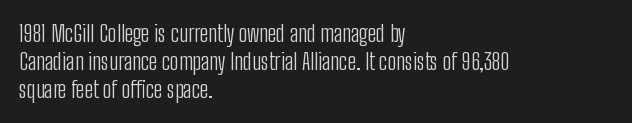
The image shows 23 px text type, upright; set left-aligned, line spacing 1.22x, normal letter spacing, not underlined.
